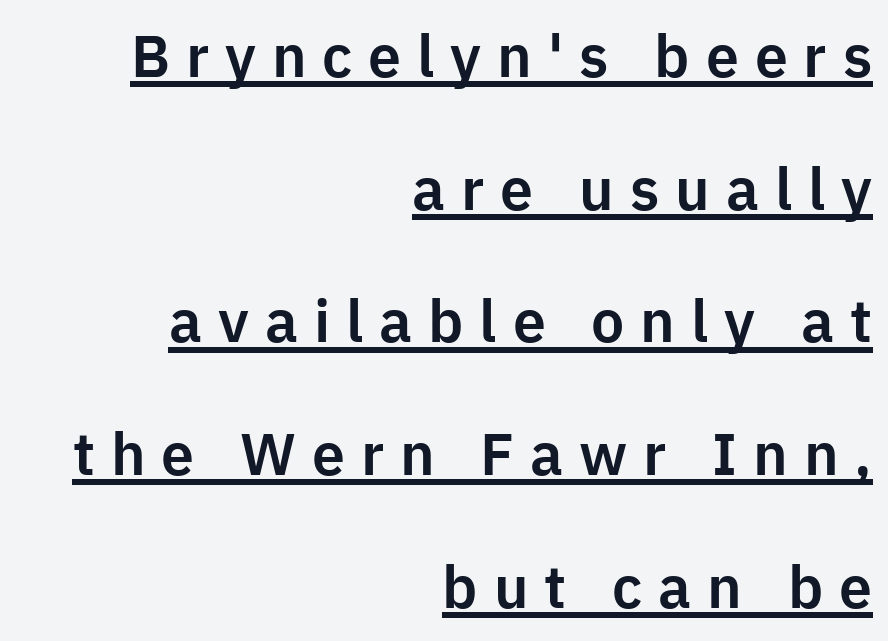
Q: Is the text italic (slanted)? A: No, it is upright.
Q: Is the typeface a serif or a sans-serif typeface? A: Sans-serif.
Q: Is the text underlined? A: Yes.
Q: How is the paragraph aligned? A: Right-aligned.
Q: Is the spacing between letters normal or unusually wide? A: Unusually wide.
Q: Is the spacing between lines tight, normal or loose? A: Loose.
Q: Width (condensed, normal, or wide)? A: Normal.
Q: Stroke contrast? A: Low.
Q: x-height? A: Medium.
Q: Monospaced? A: No.
